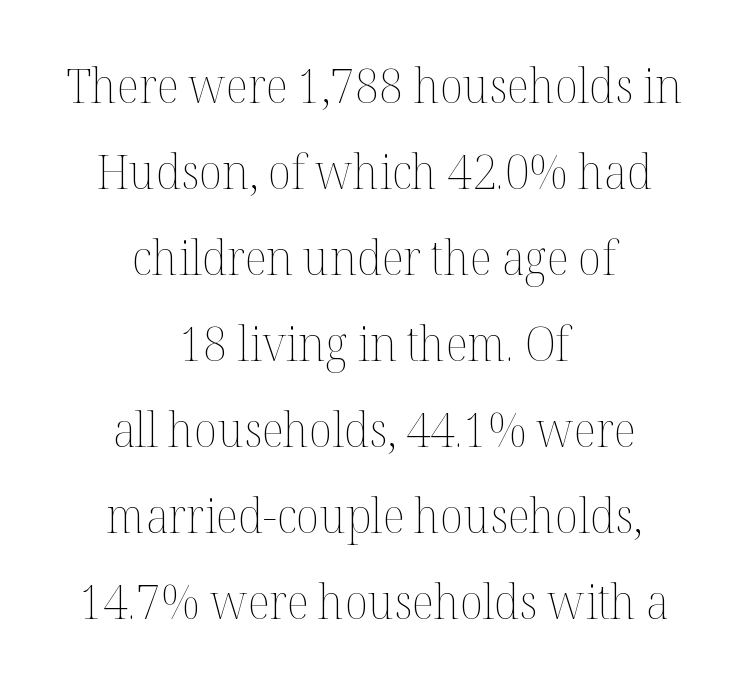
{"italic": "no", "bold": "no", "weight": "thin", "width": "normal", "stroke_contrast": "medium", "x_height": "medium", "monospaced": "no", "underline": "no", "align": "center", "line_spacing_ratio": 1.79, "letter_spacing": "normal", "letter_spacing_em": 0.0, "glyph_px": 48}
